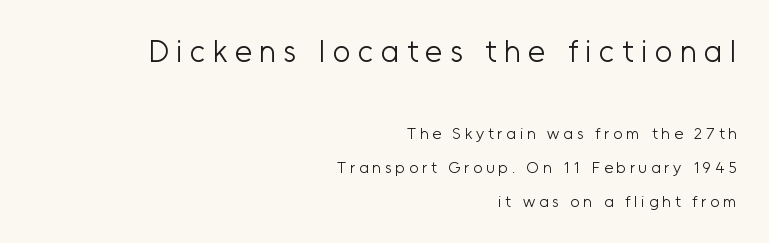
{"serif": "no", "italic": "no", "bold": "no", "weight": "light", "width": "normal", "stroke_contrast": "low", "x_height": "medium", "monospaced": "no", "underline": "no", "align": "right", "line_spacing": "loose", "line_spacing_ratio": 2.13, "letter_spacing": "wide", "letter_spacing_em": 0.23, "larger_block": "first", "size_ratio": 1.94, "glyph_px": 31}
